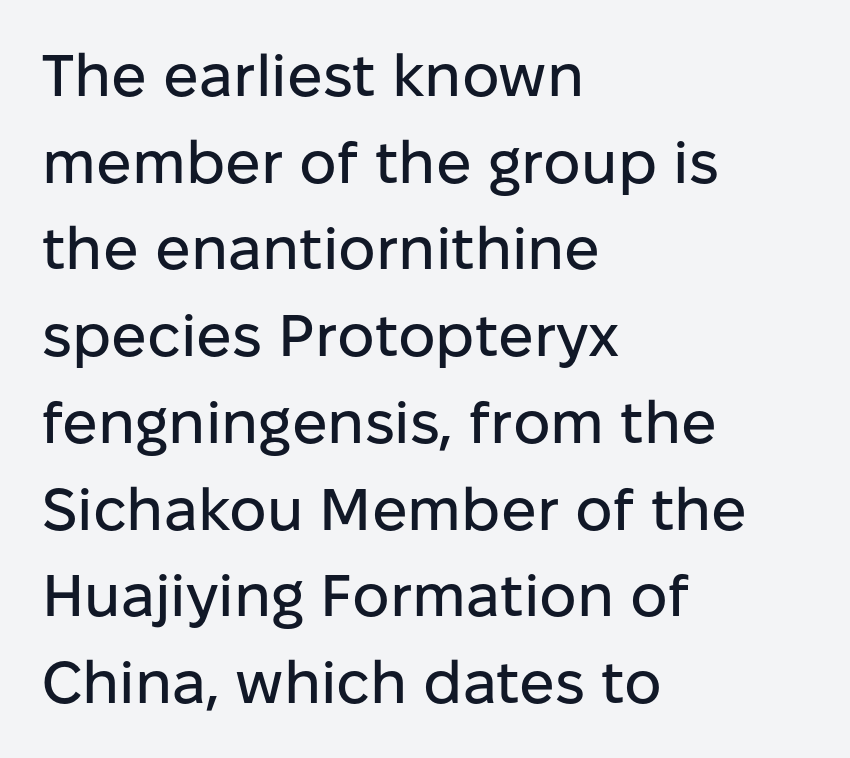
{"serif": "no", "italic": "no", "width": "normal", "stroke_contrast": "low", "x_height": "medium", "monospaced": "no", "underline": "no", "align": "left", "line_spacing": "normal", "line_spacing_ratio": 1.47, "letter_spacing": "normal", "letter_spacing_em": 0.0, "glyph_px": 59}
